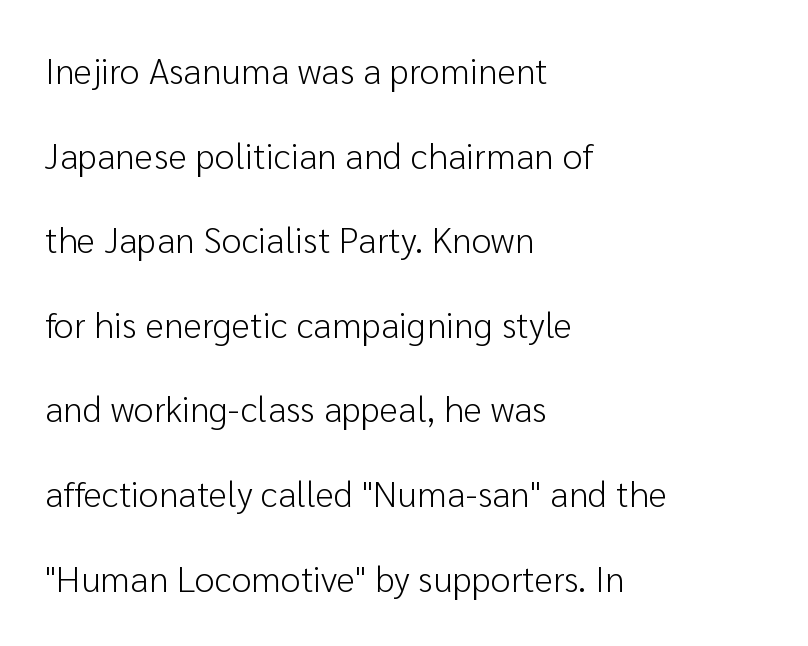
The line texture is even and compact thanks to regular tracking. A typesetter would label this face a sans. Whoever set this chose breathing room over compactness in the vertical rhythm. Compared with a centered layout, this one pins lines to the left instead. Nope, not italic — everything's standing straight.
